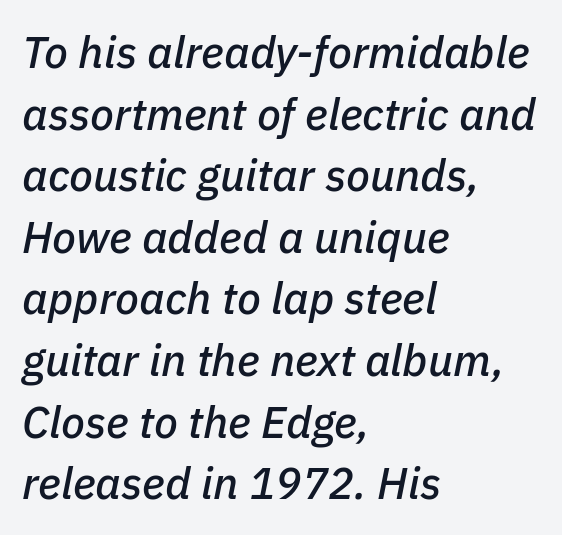
{"italic": "yes", "lean": "right", "slant_degrees": 11, "width": "normal", "stroke_contrast": "low", "x_height": "medium", "monospaced": "no", "underline": "no", "align": "left", "line_spacing": "normal", "line_spacing_ratio": 1.4, "letter_spacing": "normal", "letter_spacing_em": 0.0, "glyph_px": 44}
